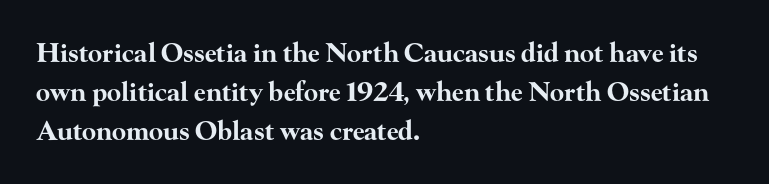
Successive baselines arrive at the customary interval. Nope, not italic — everything's standing straight. Stroke thickness is high; the sample reads as a true bold. Line starts are locked; line ends wander. Clear beneath every line of the passage. The line texture is even and compact thanks to regular tracking.
